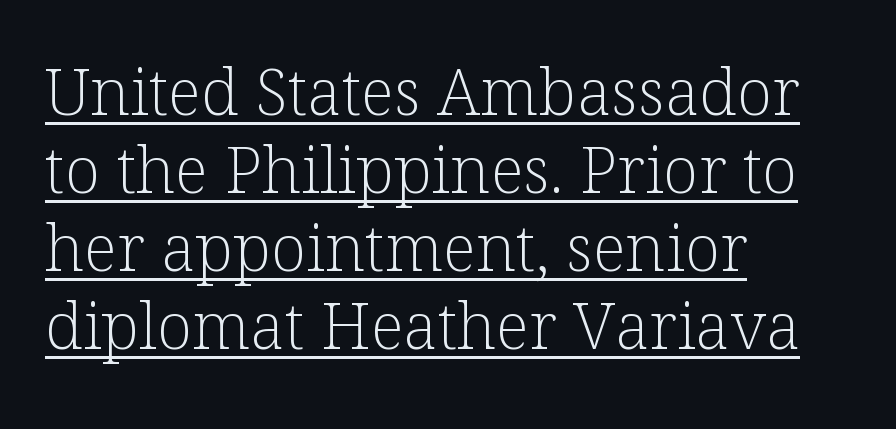
Q: Is the text bold? A: No.
Q: Is the text italic (slanted)? A: No, it is upright.
Q: Is the typeface a serif or a sans-serif typeface? A: Serif.
Q: Is the text underlined? A: Yes.
Q: How is the paragraph aligned? A: Left-aligned.
Q: Is the spacing between letters normal or unusually wide? A: Normal.
Q: Width (condensed, normal, or wide)? A: Normal.
Q: Stroke contrast? A: Low.
Q: x-height? A: Medium.
Q: Monospaced? A: No.
